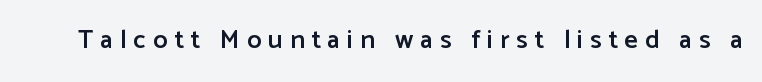
{"italic": "no", "bold": "semi", "underline": "no", "letter_spacing": "wide", "letter_spacing_em": 0.27, "glyph_px": 26}
